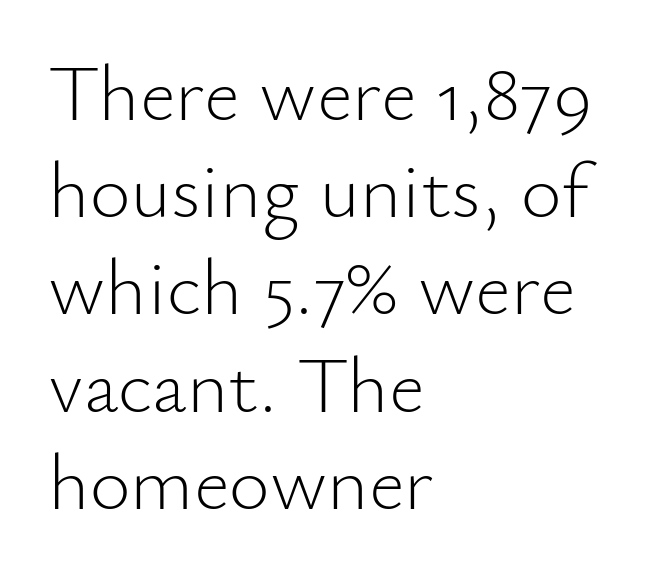
The image shows 79 px light sans-serif type, upright; set left-aligned, line spacing 1.23x, normal letter spacing, not underlined; low stroke contrast and a small x-height.
